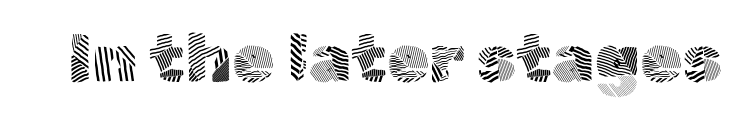
The image shows 68 px light sans-serif type, upright; set normal letter spacing, not underlined; a medium x-height.
